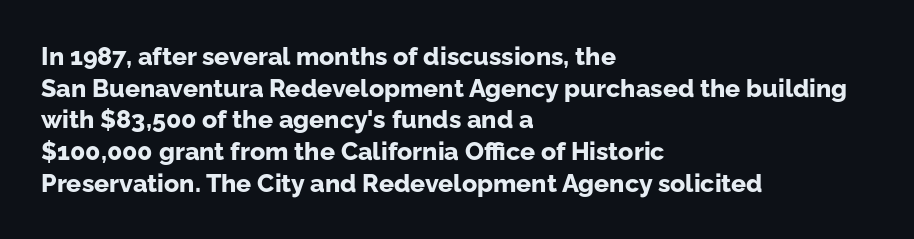
The image shows 25 px bold type, upright; set left-aligned, normal line spacing (1.27x), normal letter spacing, not underlined.
